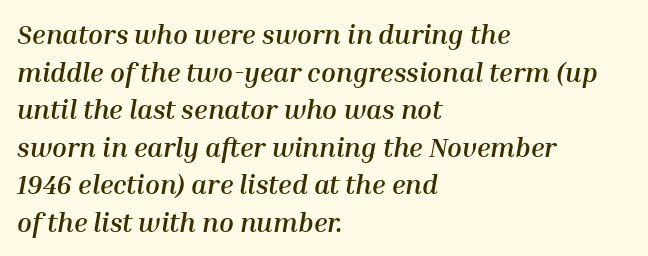
The image shows 27 px bold type, italic (leaning right); set left-aligned, normal line spacing (1.39x), normal letter spacing, not underlined.
